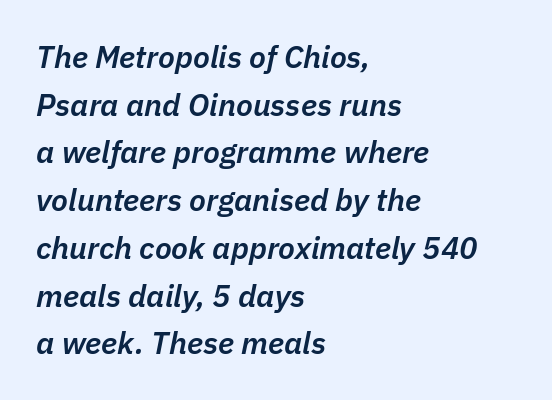
{"italic": "yes", "lean": "right", "slant_degrees": 11, "bold": "semi", "weight": "semibold", "width": "normal", "stroke_contrast": "low", "x_height": "medium", "monospaced": "no", "underline": "no", "align": "left", "line_spacing": "normal", "line_spacing_ratio": 1.54, "letter_spacing": "normal", "letter_spacing_em": 0.0, "glyph_px": 31}
